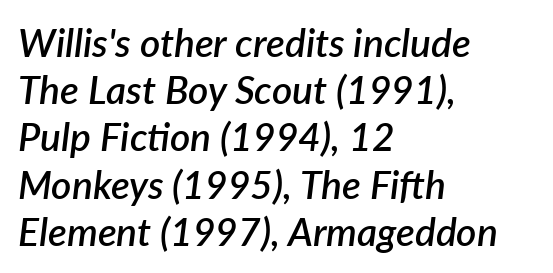
The image shows 39 px semibold type, italic (leaning right); set left-aligned, line spacing 1.21x, normal letter spacing, not underlined; low stroke contrast and a medium x-height.
